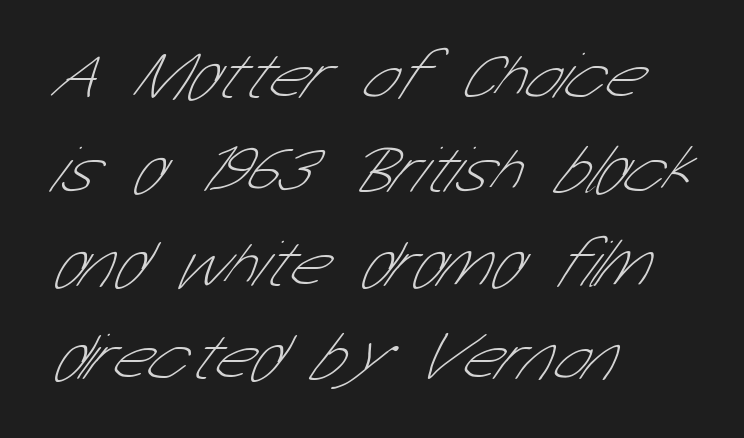
{"serif": "no", "bold": "no", "weight": "thin", "width": "condensed", "stroke_contrast": "low", "x_height": "medium", "monospaced": "no", "underline": "no", "align": "left", "line_spacing": "normal", "line_spacing_ratio": 1.4, "letter_spacing": "normal", "letter_spacing_em": 0.0, "glyph_px": 67}
